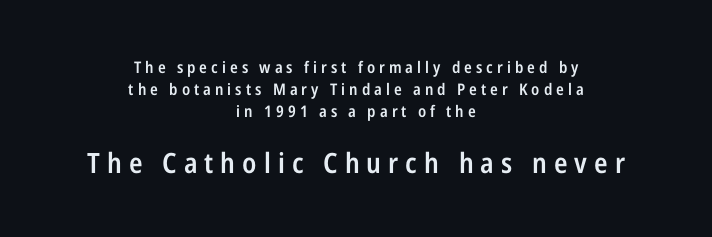
The passage shown is typed in a proportional face where columns would drift. A student would call this center alignment; a typographer would say set centered. How would I describe the line gaps? Plain and ordinary. Note: no serifs on the glyphs. These words are printed semibold, heavier than regular yet not bold. Look at the glyph heights: the lower group is clearly the bigger setting.
